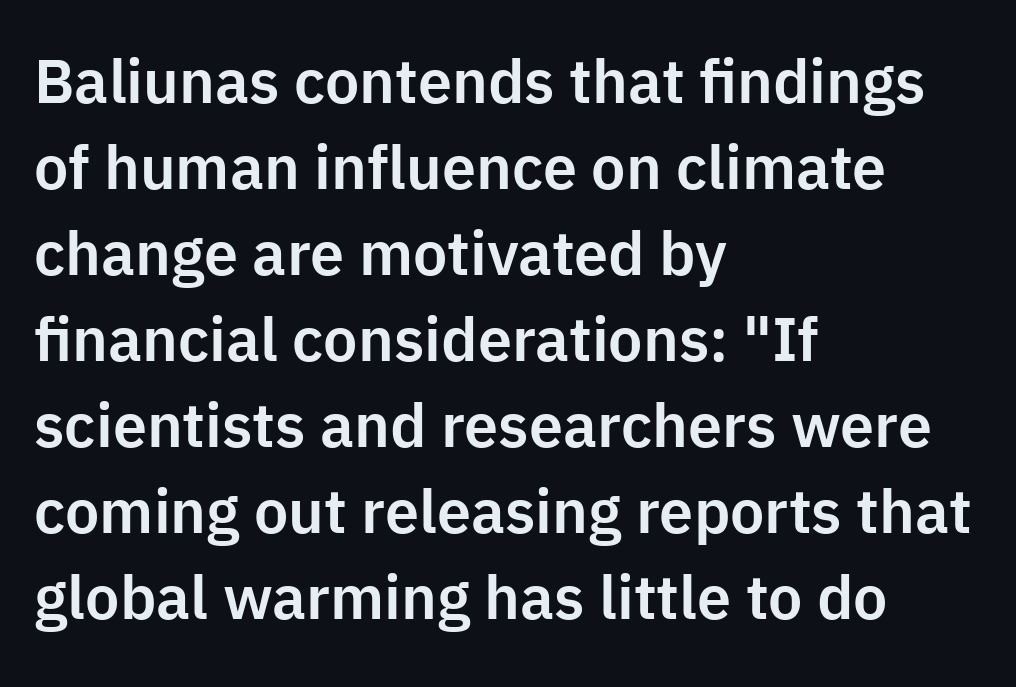
The image shows 61 px sans-serif type, upright; set left-aligned, normal line spacing (1.41x), normal letter spacing, not underlined; low stroke contrast and a medium x-height.
